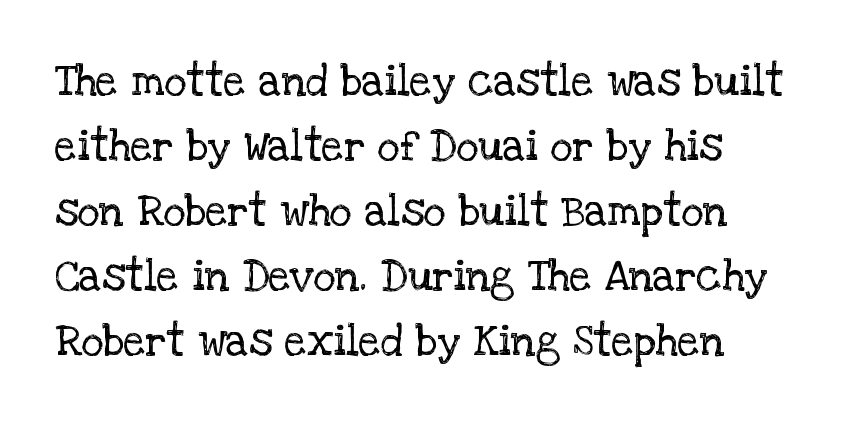
Q: Is the text bold? A: No.
Q: Is the text italic (slanted)? A: No, it is upright.
Q: Is the typeface a serif or a sans-serif typeface? A: Serif.
Q: Is the text underlined? A: No.
Q: Is the spacing between letters normal or unusually wide? A: Normal.
Q: Is the spacing between lines tight, normal or loose? A: Normal.
Q: Width (condensed, normal, or wide)? A: Normal.
Q: Stroke contrast? A: Low.
Q: x-height? A: Large.
Q: Monospaced? A: No.
